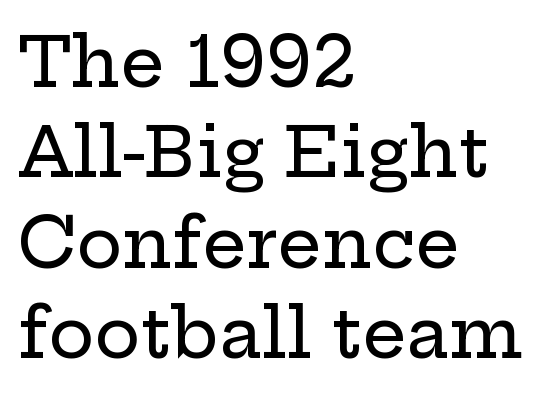
The image shows 69 px wide serif type, upright; set left-aligned, normal line spacing (1.31x), normal letter spacing, not underlined; low stroke contrast and a medium x-height.
